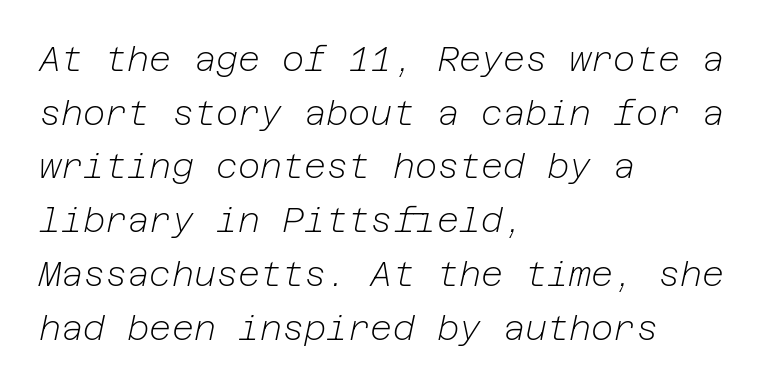
Q: Is the text bold? A: No.
Q: Is the text italic (slanted)? A: Yes, it leans right by about 12 degrees.
Q: Is the text underlined? A: No.
Q: How is the paragraph aligned? A: Left-aligned.
Q: Is the spacing between letters normal or unusually wide? A: Normal.
Q: Is the spacing between lines tight, normal or loose? A: Normal.
Q: Width (condensed, normal, or wide)? A: Normal.
Q: Stroke contrast? A: Low.
Q: x-height? A: Medium.
